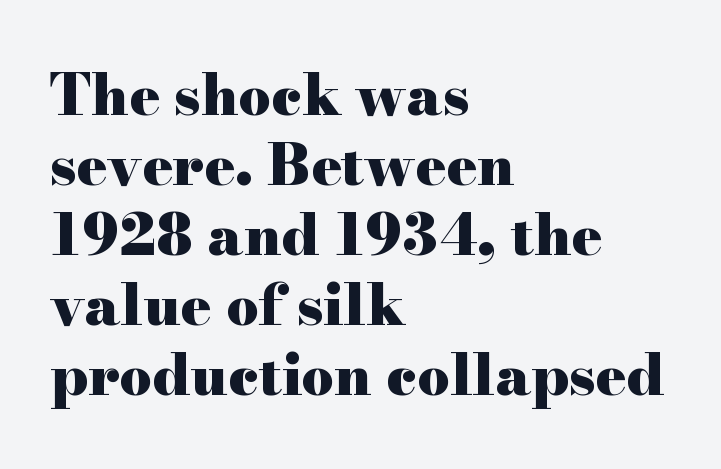
Q: Is the text bold? A: Yes.
Q: Is the text italic (slanted)? A: No, it is upright.
Q: Is the typeface a serif or a sans-serif typeface? A: Serif.
Q: Is the text underlined? A: No.
Q: How is the paragraph aligned? A: Left-aligned.
Q: Is the spacing between letters normal or unusually wide? A: Normal.
Q: Width (condensed, normal, or wide)? A: Wide.
Q: Stroke contrast? A: High.
Q: x-height? A: Small.
Q: Monospaced? A: No.
